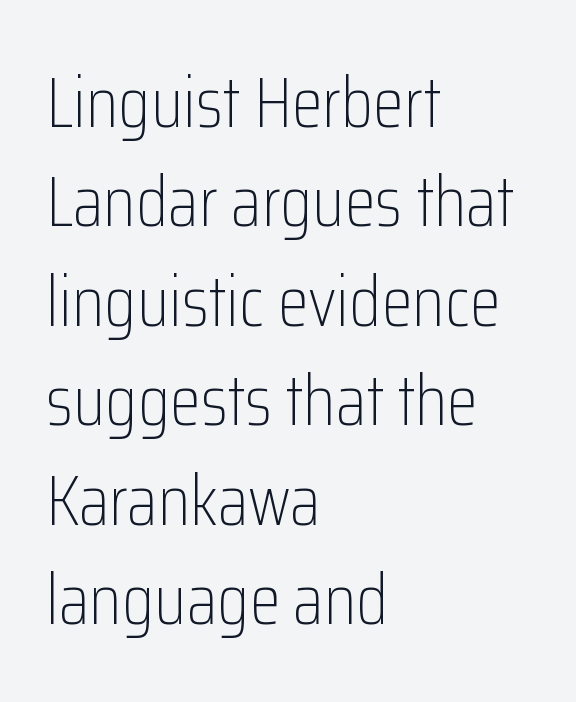
{"serif": "no", "italic": "no", "bold": "no", "weight": "light", "width": "condensed", "stroke_contrast": "low", "x_height": "medium", "monospaced": "no", "underline": "no", "align": "left", "line_spacing": "normal", "line_spacing_ratio": 1.4, "letter_spacing": "normal", "letter_spacing_em": 0.0, "glyph_px": 71}
